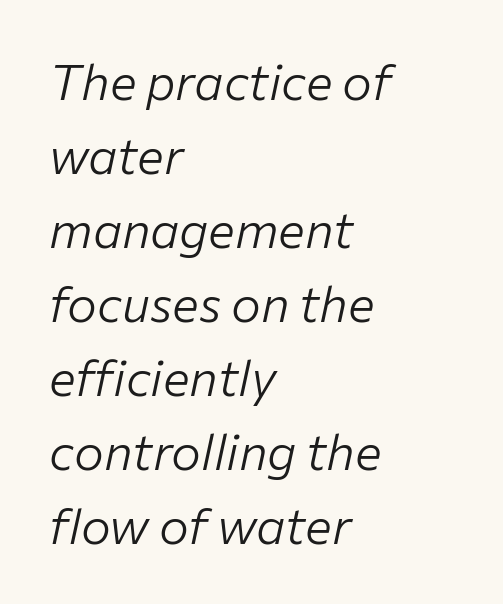
{"italic": "yes", "lean": "right", "slant_degrees": 12, "bold": "no", "weight": "light", "width": "normal", "stroke_contrast": "low", "x_height": "medium", "monospaced": "no", "underline": "no", "align": "left", "line_spacing": "normal", "line_spacing_ratio": 1.48, "letter_spacing": "normal", "letter_spacing_em": 0.0, "glyph_px": 50}
